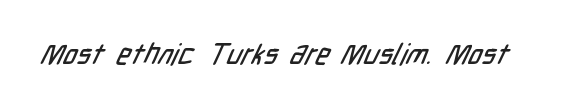
The image shows 29 px condensed sans-serif type; set normal letter spacing, not underlined; low stroke contrast and a medium x-height.
